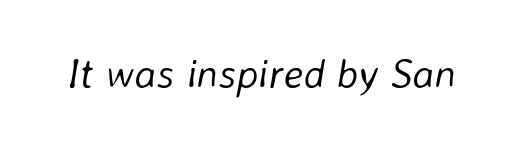
Q: Is the text bold? A: No.
Q: Is the text italic (slanted)? A: Yes, it leans right by about 8 degrees.
Q: Is the text underlined? A: No.
Q: Is the spacing between letters normal or unusually wide? A: Normal.
Q: Width (condensed, normal, or wide)? A: Normal.
Q: Stroke contrast? A: Low.
Q: x-height? A: Medium.
Q: Monospaced? A: No.
